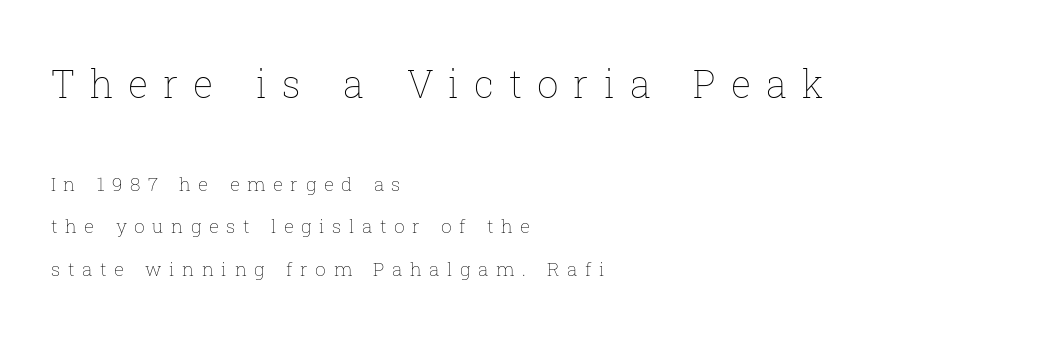
Q: Is the text bold? A: No.
Q: Is the text italic (slanted)? A: No, it is upright.
Q: Is the text underlined? A: No.
Q: How is the paragraph aligned? A: Left-aligned.
Q: Is the spacing between letters normal or unusually wide? A: Unusually wide.
Q: Is the spacing between lines tight, normal or loose? A: Loose.
Q: Which block of text is set in a larger size, the first (top) or the second (bottom)? A: The first (top) one.
Q: Width (condensed, normal, or wide)? A: Normal.
Q: Stroke contrast? A: Low.
Q: x-height? A: Medium.
Q: Monospaced? A: No.
